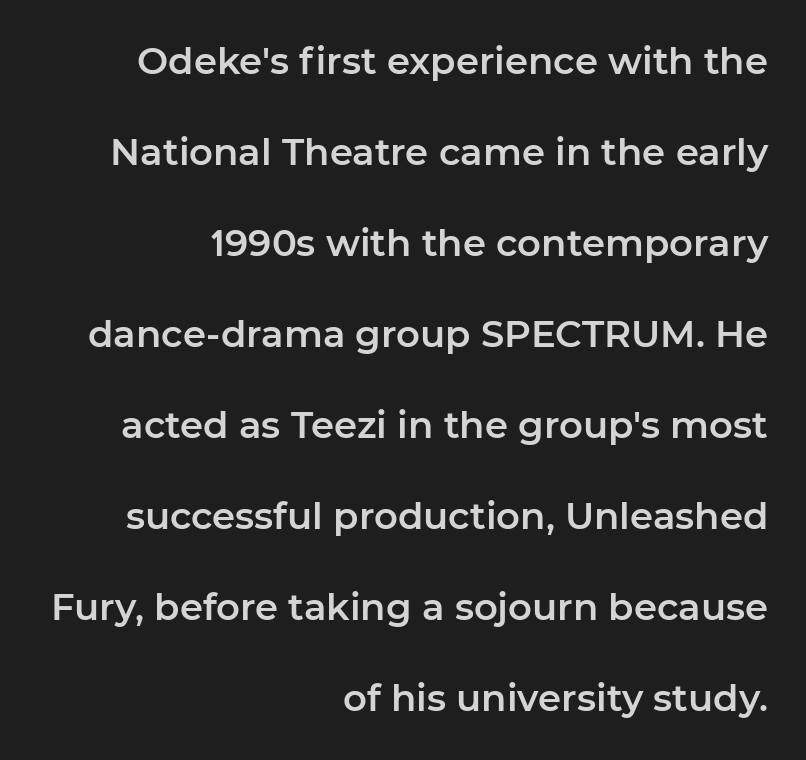
This sample trades compactness for vertical openness between lines. Short note: letters normally spaced. Underlining? Definitely not there. Rendered with straight, roman letterforms. Type style note: lacks serifs.
